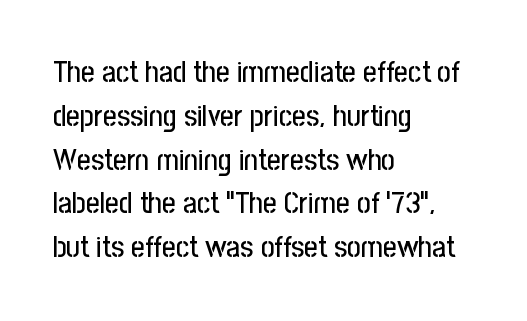
The image shows 30 px condensed sans-serif type, upright; set left-aligned, normal line spacing (1.46x), normal letter spacing, not underlined; low stroke contrast and a medium x-height.
